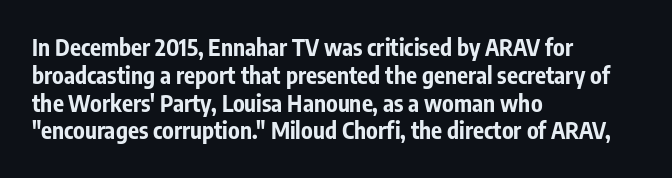
The image shows 23 px bold type, upright; set left-aligned, line spacing 1.21x, normal letter spacing, not underlined.
